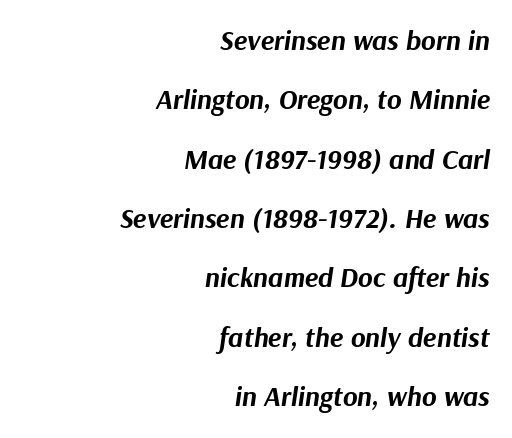
{"italic": "yes", "lean": "right", "slant_degrees": 9, "bold": "yes", "weight": "bold", "width": "normal", "stroke_contrast": "medium", "x_height": "medium", "monospaced": "no", "underline": "no", "align": "right", "line_spacing": "loose", "line_spacing_ratio": 2.12, "letter_spacing": "normal", "letter_spacing_em": 0.0, "glyph_px": 28}
